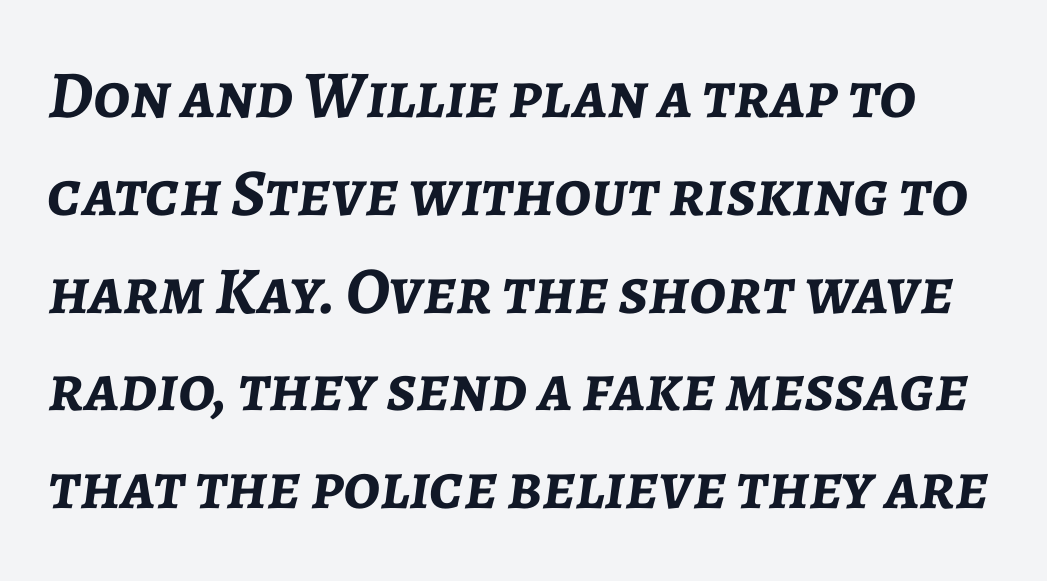
{"italic": "yes", "lean": "right", "slant_degrees": 7, "bold": "yes", "weight": "semibold", "width": "normal", "stroke_contrast": "low", "x_height": "medium", "monospaced": "no", "underline": "no", "line_spacing": "normal", "line_spacing_ratio": 1.46, "letter_spacing": "normal", "letter_spacing_em": 0.0, "glyph_px": 67}
